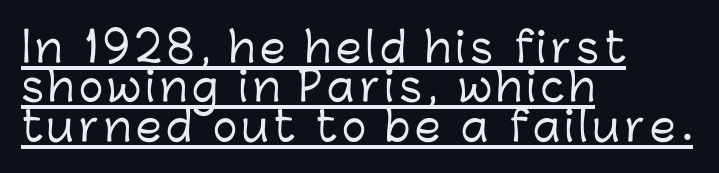
The image shows 41 px sans-serif type, upright; set left-aligned, tight line spacing (0.96x), underlined; low stroke contrast and a medium x-height.
